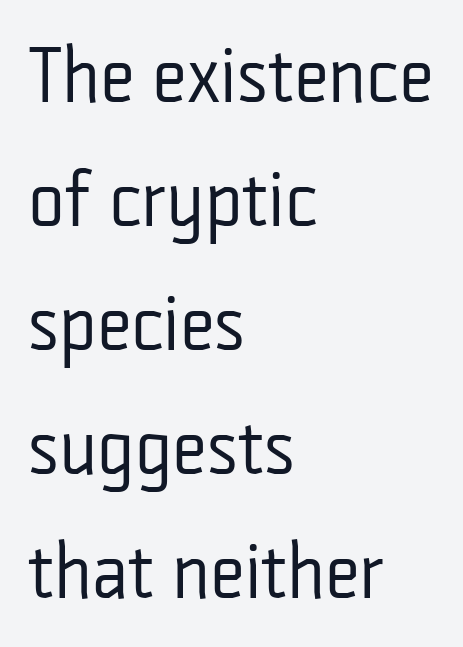
The image shows 78 px regular-weight, condensed sans-serif type, upright; set left-aligned, normal line spacing (1.59x), normal letter spacing, not underlined; low stroke contrast and a medium x-height.
